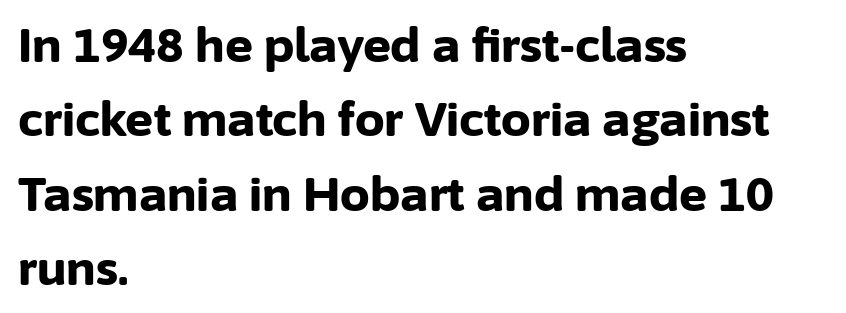
The image shows 47 px bold sans-serif type, upright; set left-aligned, normal line spacing (1.58x), normal letter spacing, not underlined; low stroke contrast and a medium x-height.
